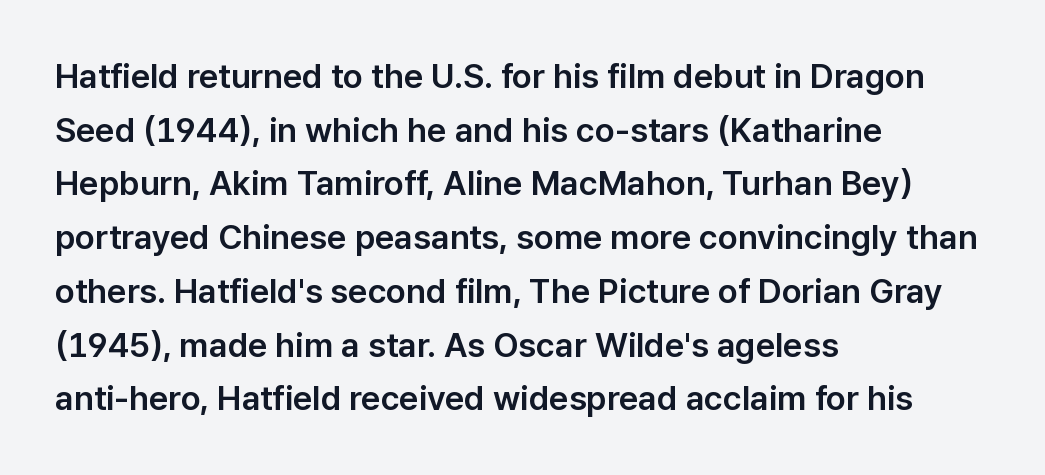
{"serif": "no", "italic": "no", "width": "normal", "stroke_contrast": "low", "x_height": "medium", "monospaced": "no", "underline": "no", "align": "left", "line_spacing": "normal", "line_spacing_ratio": 1.58, "letter_spacing": "normal", "letter_spacing_em": 0.0, "glyph_px": 34}
